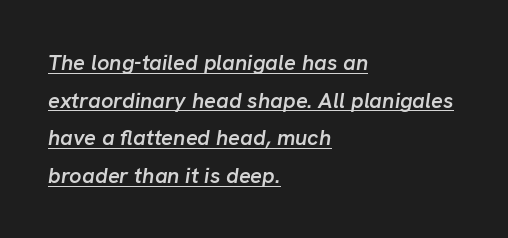
Q: Is the text bold? A: Semi-bold.
Q: Is the text italic (slanted)? A: Yes, it leans right by about 8 degrees.
Q: Is the text underlined? A: Yes.
Q: How is the paragraph aligned? A: Left-aligned.
Q: Is the spacing between letters normal or unusually wide? A: Normal.
